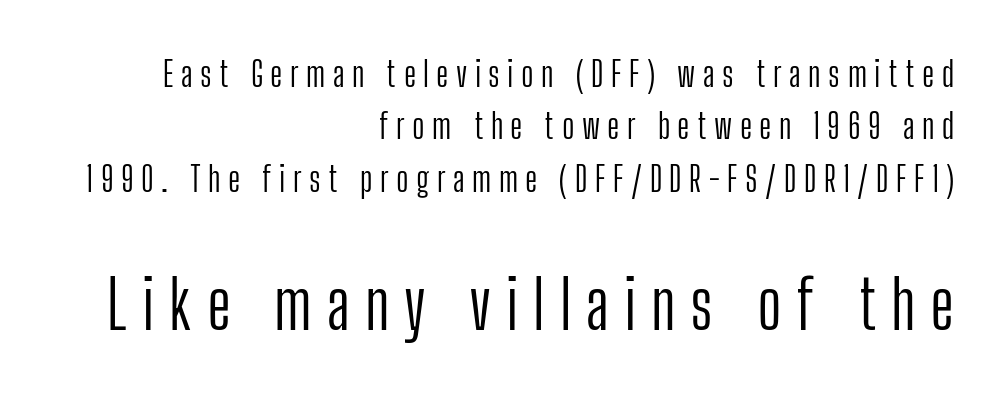
The image shows 67 px light, condensed sans-serif type, upright; set right-aligned, normal line spacing (1.54x), unusually wide letter spacing (+0.22 em), not underlined; the second (bottom) block is 1.97x larger; low stroke contrast and a medium x-height.
